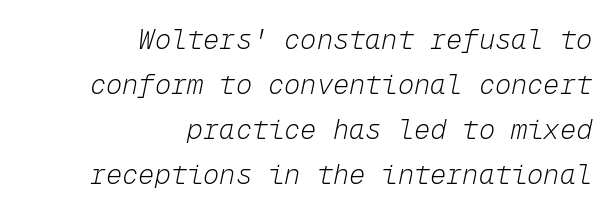
Q: Is the text bold? A: No.
Q: Is the text italic (slanted)? A: Yes, it leans right by about 12 degrees.
Q: Is the text underlined? A: No.
Q: How is the paragraph aligned? A: Right-aligned.
Q: Is the spacing between letters normal or unusually wide? A: Normal.
Q: Is the spacing between lines tight, normal or loose? A: Normal.
